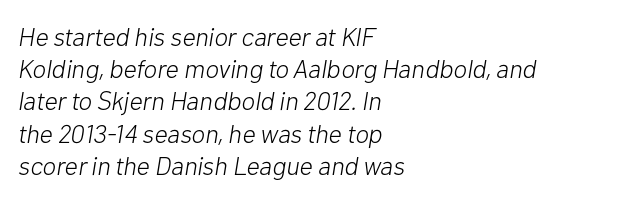
{"italic": "yes", "lean": "right", "slant_degrees": 10, "bold": "no", "underline": "no", "align": "left", "line_spacing_ratio": 1.24, "letter_spacing": "normal", "letter_spacing_em": 0.0, "glyph_px": 26}
